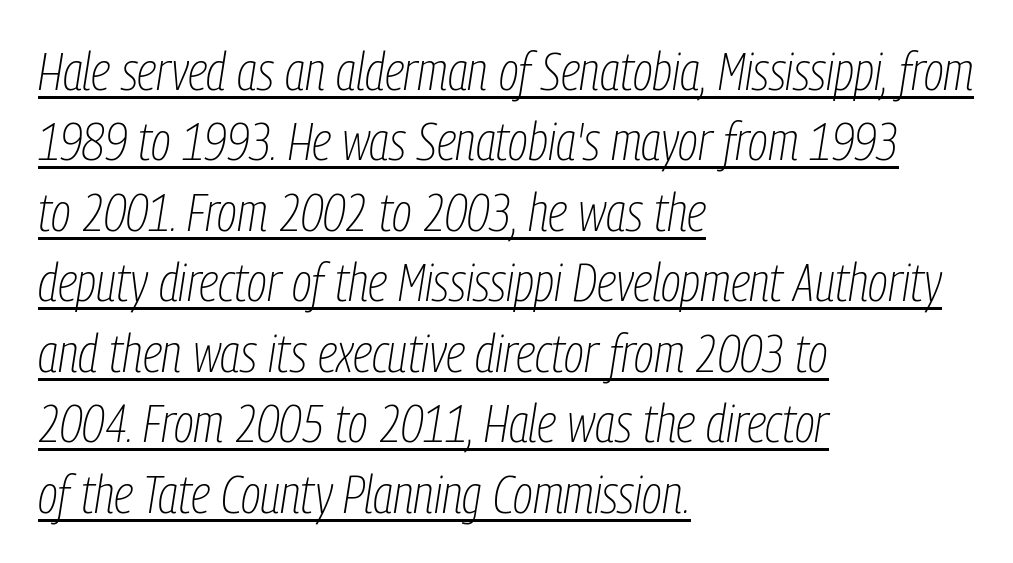
Students, observe: this is what conventionally led text looks like. The lettering is marked with a stroke running underneath it. Weight: regular or lighter. All the whitespace from short lines collects on the right.
